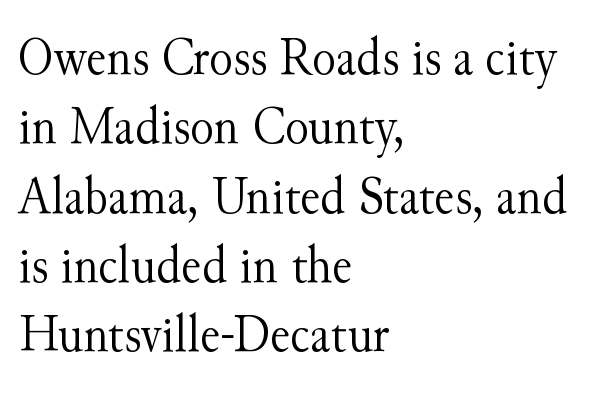
The image shows 55 px light serif type, upright; set left-aligned, normal line spacing (1.26x), normal letter spacing, not underlined; medium stroke contrast and a small x-height.
